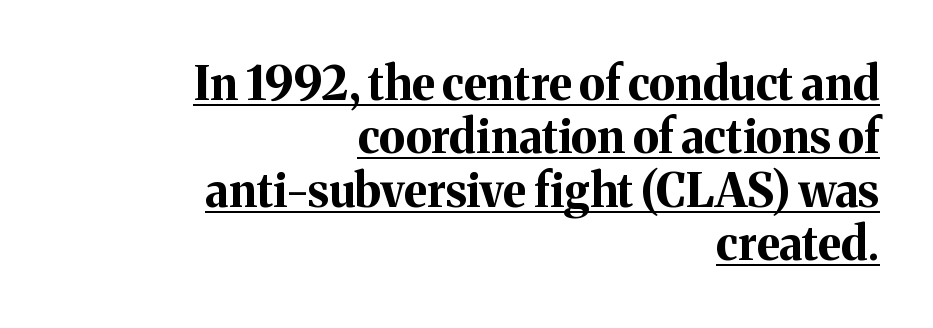
The image shows 46 px bold serif type, upright; set right-aligned, line spacing 1.16x, normal letter spacing, underlined; medium stroke contrast and a medium x-height.
